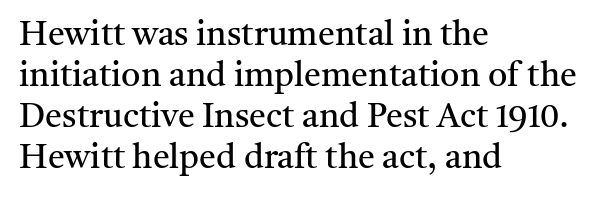
The image shows 34 px regular-weight serif type, upright; set left-aligned, line spacing 1.21x, normal letter spacing, not underlined; medium stroke contrast and a medium x-height.
